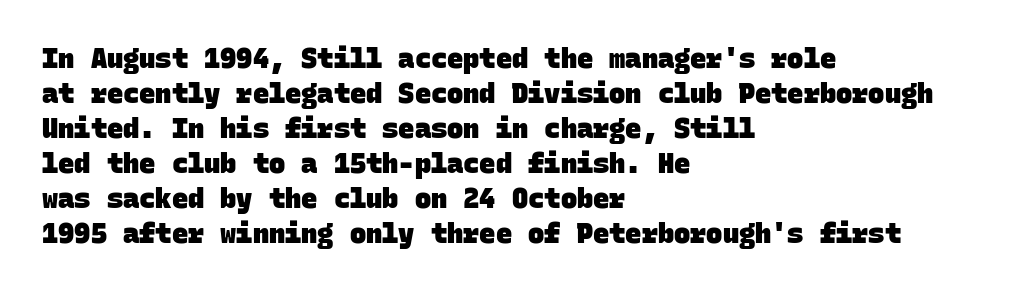
The image shows 27 px bold type; set left-aligned, normal line spacing (1.3x), normal letter spacing, not underlined.
